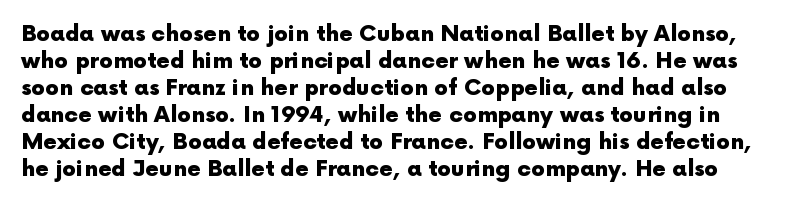
Q: Is the text bold? A: Yes.
Q: Is the text italic (slanted)? A: No, it is upright.
Q: Is the text underlined? A: No.
Q: Is the spacing between letters normal or unusually wide? A: Normal.
